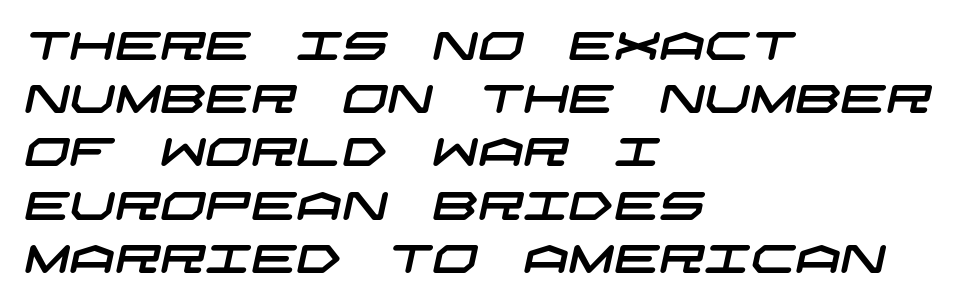
The image shows 40 px wide sans-serif type; set left-aligned, normal line spacing (1.33x), normal letter spacing, not underlined; low stroke contrast and a large x-height.
